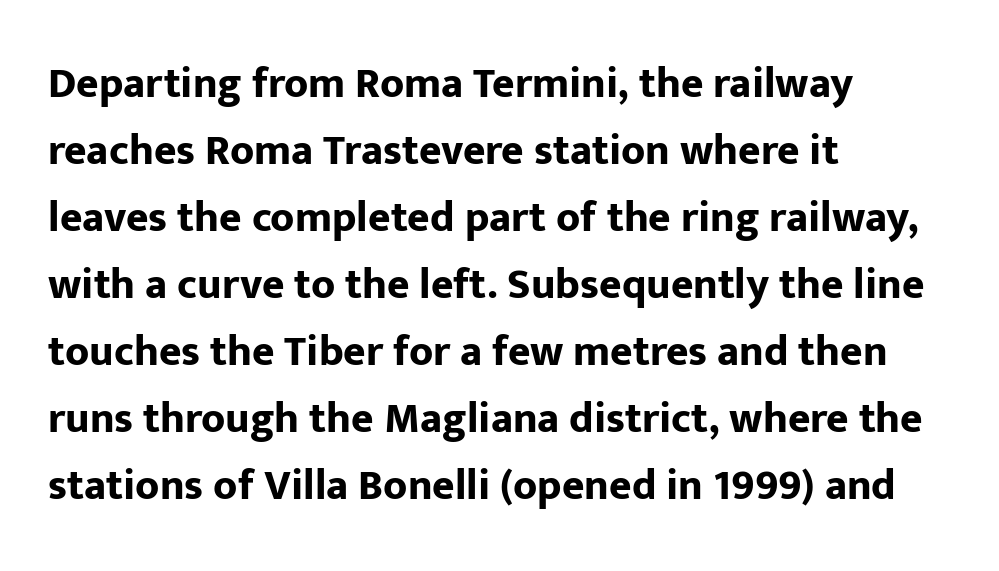
{"serif": "no", "italic": "no", "bold": "yes", "weight": "bold", "width": "normal", "stroke_contrast": "low", "x_height": "medium", "monospaced": "no", "underline": "no", "align": "left", "line_spacing": "normal", "line_spacing_ratio": 1.56, "letter_spacing": "normal", "letter_spacing_em": 0.0, "glyph_px": 43}
